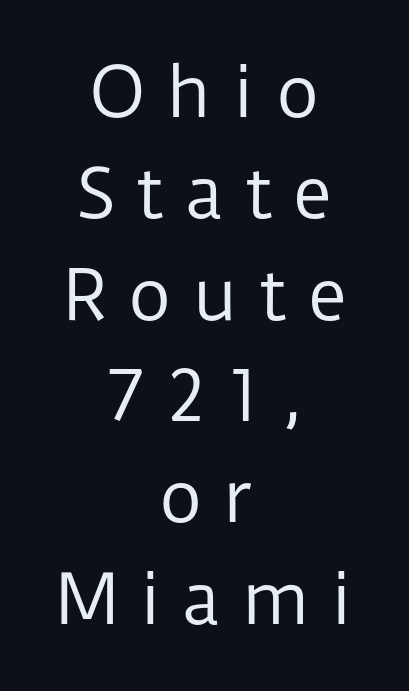
{"serif": "no", "italic": "no", "bold": "no", "weight": "regular", "width": "normal", "stroke_contrast": "low", "x_height": "medium", "monospaced": "no", "underline": "no", "align": "center", "line_spacing": "normal", "line_spacing_ratio": 1.49, "letter_spacing": "wide", "letter_spacing_em": 0.3, "glyph_px": 68}
